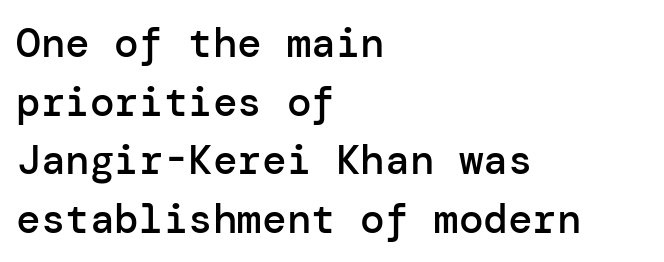
Q: Is the text bold? A: Semi-bold.
Q: Is the text italic (slanted)? A: No, it is upright.
Q: Is the typeface a serif or a sans-serif typeface? A: Sans-serif.
Q: Is the text underlined? A: No.
Q: How is the paragraph aligned? A: Left-aligned.
Q: Is the spacing between letters normal or unusually wide? A: Normal.
Q: Is the spacing between lines tight, normal or loose? A: Normal.
Q: Width (condensed, normal, or wide)? A: Normal.
Q: Stroke contrast? A: Low.
Q: x-height? A: Medium.
